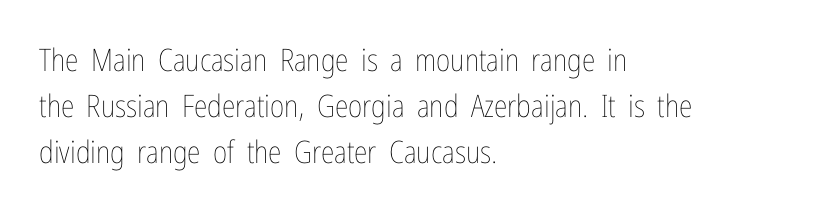
{"italic": "no", "bold": "no", "weight": "thin", "width": "condensed", "stroke_contrast": "low", "x_height": "medium", "monospaced": "no", "underline": "no", "align": "left", "line_spacing": "normal", "line_spacing_ratio": 1.48, "letter_spacing": "normal", "letter_spacing_em": 0.0, "glyph_px": 31}
